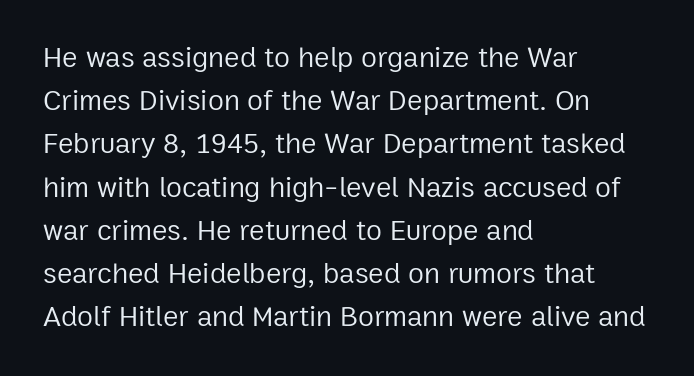
Q: Is the text bold? A: No.
Q: Is the text italic (slanted)? A: No, it is upright.
Q: Is the typeface a serif or a sans-serif typeface? A: Sans-serif.
Q: Is the text underlined? A: No.
Q: How is the paragraph aligned? A: Left-aligned.
Q: Is the spacing between letters normal or unusually wide? A: Normal.
Q: Is the spacing between lines tight, normal or loose? A: Normal.
Q: Width (condensed, normal, or wide)? A: Normal.
Q: Stroke contrast? A: Low.
Q: x-height? A: Medium.
Q: Monospaced? A: No.
